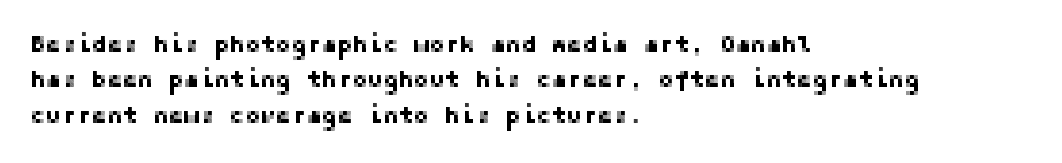
Q: Is the text italic (slanted)? A: No, it is upright.
Q: Is the text underlined? A: No.
Q: How is the paragraph aligned? A: Left-aligned.
Q: Is the spacing between letters normal or unusually wide? A: Normal.
Q: Is the spacing between lines tight, normal or loose? A: Normal.
